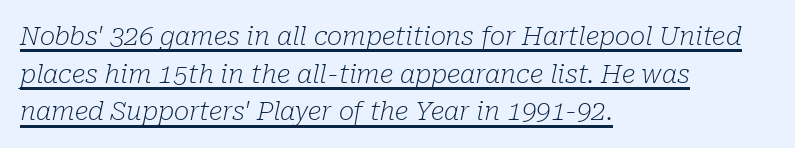
A typesetter would call this leading conventional body-copy spacing. Italic: yes, the glyphs are oblique. The paragraph shown leans on its left margin. Caption: face not bold, strokes unweighted. What stands out about the letter spacing? Nothing — it is the standard amount. A typographer would call this underscored text.
